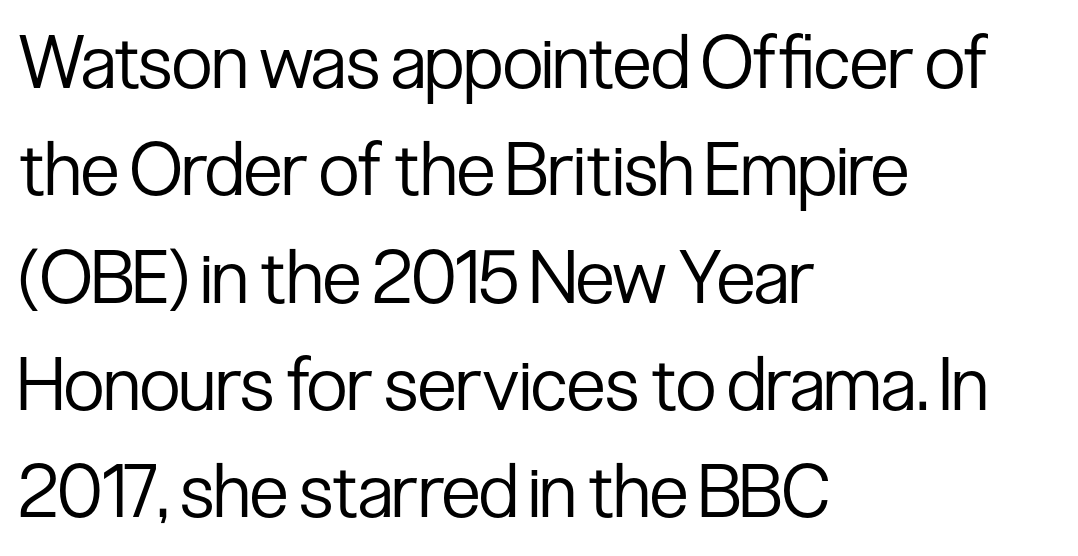
The image shows 74 px regular-weight, condensed sans-serif type, upright; set left-aligned, normal line spacing (1.45x), normal letter spacing, not underlined; low stroke contrast and a medium x-height.
